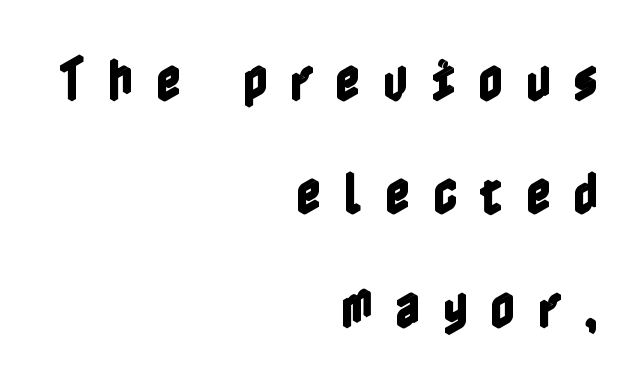
{"italic": "no", "width": "condensed", "x_height": "medium", "underline": "no", "align": "right", "line_spacing": "loose", "line_spacing_ratio": 2.36, "letter_spacing": "wide", "letter_spacing_em": 0.47, "glyph_px": 48}
